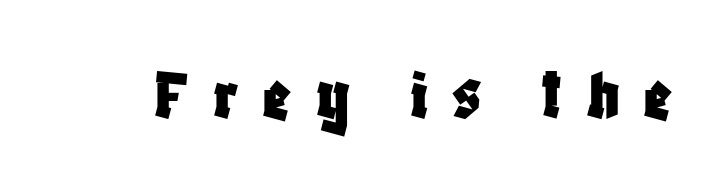
{"serif": "no", "italic": "no", "width": "condensed", "stroke_contrast": "low", "x_height": "large", "monospaced": "no", "underline": "no", "letter_spacing": "wide", "letter_spacing_em": 0.32, "glyph_px": 75}
